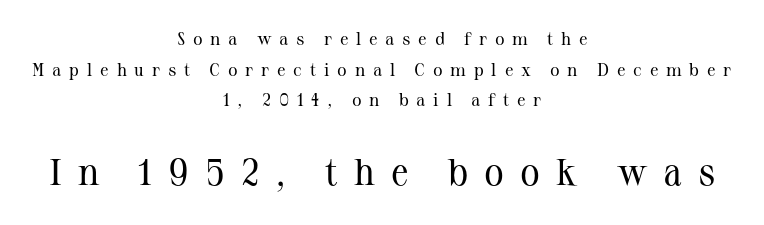
The image shows 37 px regular-weight serif type, upright; set centered, normal line spacing (1.7x), unusually wide letter spacing (+0.43 em), not underlined; the second (bottom) block is 2.06x larger; medium stroke contrast and a medium x-height.
